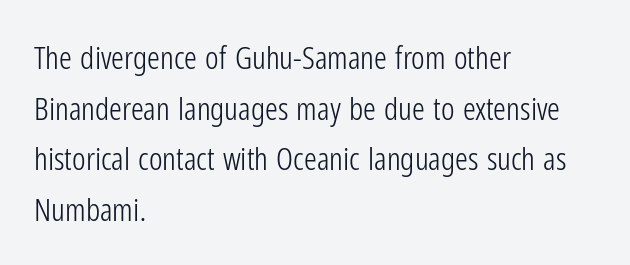
Each letter keeps its own natural width here, so spacing adapts to shape. One glance says typical: line gaps are just what's usual. The area under the type is left untouched. Weight: in the light-to-regular range. If you drew a ruler down the left edge, every line would touch it.
